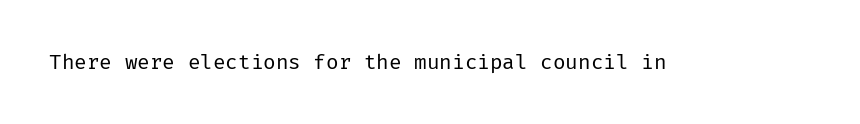
The passage shown is not underscored anywhere. The font's upright variant was chosen for this text. Stems here are at most as thick as an everyday book face. Observe the ordinary spacing: letters are neighbours, not strangers.
